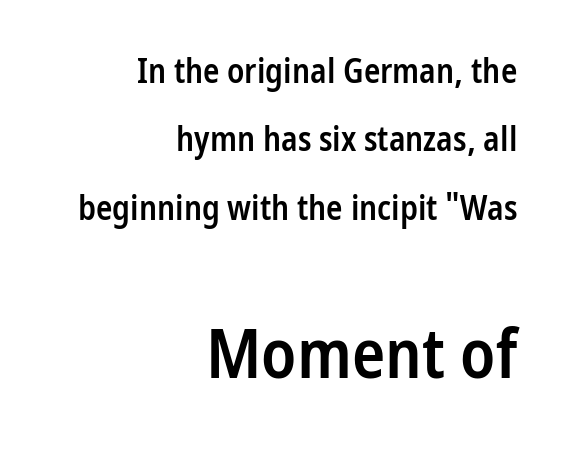
Q: Is the text bold? A: Semi-bold.
Q: Is the text italic (slanted)? A: No, it is upright.
Q: Is the typeface a serif or a sans-serif typeface? A: Sans-serif.
Q: Is the text underlined? A: No.
Q: How is the paragraph aligned? A: Right-aligned.
Q: Is the spacing between letters normal or unusually wide? A: Normal.
Q: Is the spacing between lines tight, normal or loose? A: Loose.
Q: Which block of text is set in a larger size, the first (top) or the second (bottom)? A: The second (bottom) one.
Q: Width (condensed, normal, or wide)? A: Condensed.
Q: Stroke contrast? A: Low.
Q: x-height? A: Medium.
Q: Monospaced? A: No.
